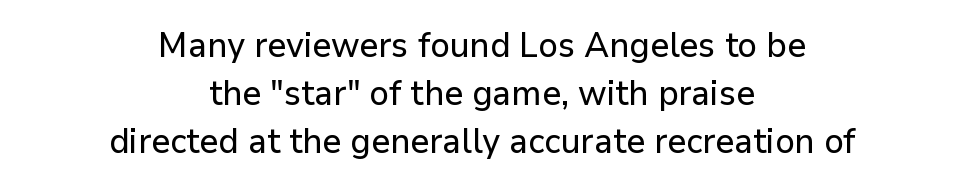
The lines are quadded center. The font's upright variant was chosen for this text. Tracking value appears to be zero — textbook default spacing. Leading: standard.
